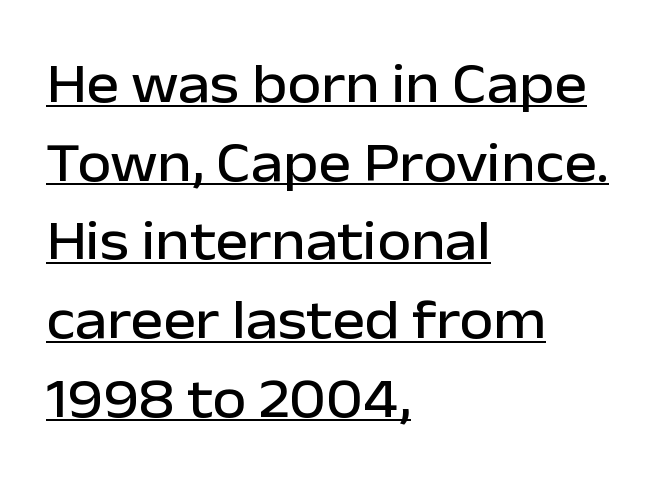
Q: Is the text italic (slanted)? A: No, it is upright.
Q: Is the typeface a serif or a sans-serif typeface? A: Sans-serif.
Q: Is the text underlined? A: Yes.
Q: How is the paragraph aligned? A: Left-aligned.
Q: Is the spacing between letters normal or unusually wide? A: Normal.
Q: Is the spacing between lines tight, normal or loose? A: Normal.
Q: Width (condensed, normal, or wide)? A: Normal.
Q: Stroke contrast? A: Low.
Q: x-height? A: Medium.
Q: Monospaced? A: No.
